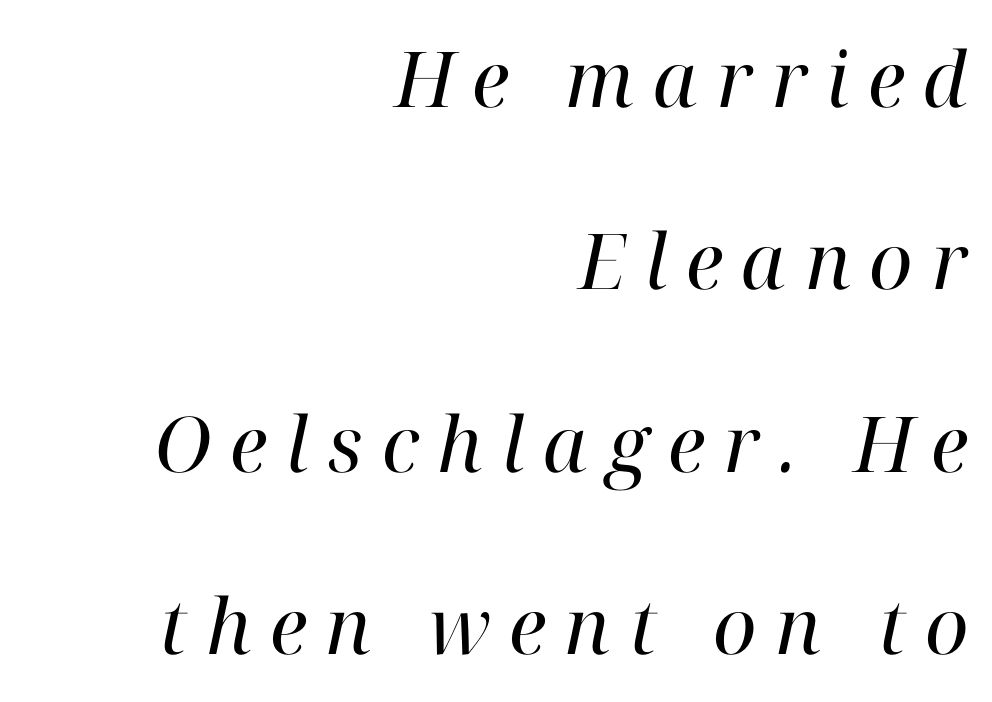
The image shows 77 px regular-weight serif type, italic (leaning right); set right-aligned, loose line spacing (2.37x), unusually wide letter spacing (+0.24 em), not underlined; high stroke contrast and a medium x-height.
